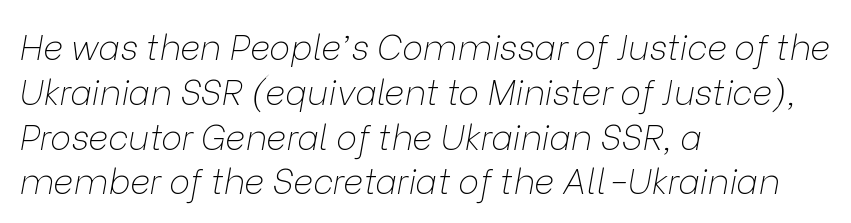
This sample is left-justified, so line endings fall wherever the words run out. Rendered with sloped, italic letterforms. If you measured baseline to baseline, you'd find a middling distance. The letters advance in unequal steps, a hallmark of proportional type. The font is comparable to plain body text, perhaps lighter. Nobody drew a line under any word here.
